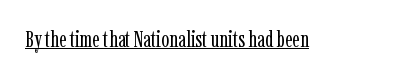
Students, observe the line beneath the letters — that is underlining. You can tell it's not italic because the verticals are truly vertical. Stems here are at most as thick as an everyday book face. Between one letter and the next there's only the usual sliver of space.
